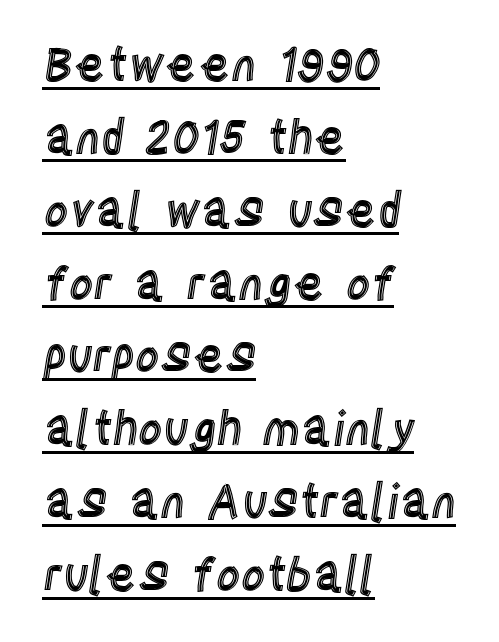
Q: Is the text italic (slanted)? A: Yes.
Q: Is the text underlined? A: Yes.
Q: How is the paragraph aligned? A: Left-aligned.
Q: Is the spacing between letters normal or unusually wide? A: Normal.
Q: Is the spacing between lines tight, normal or loose? A: Normal.
Q: Width (condensed, normal, or wide)? A: Condensed.
Q: x-height? A: Large.
Q: Monospaced? A: No.
